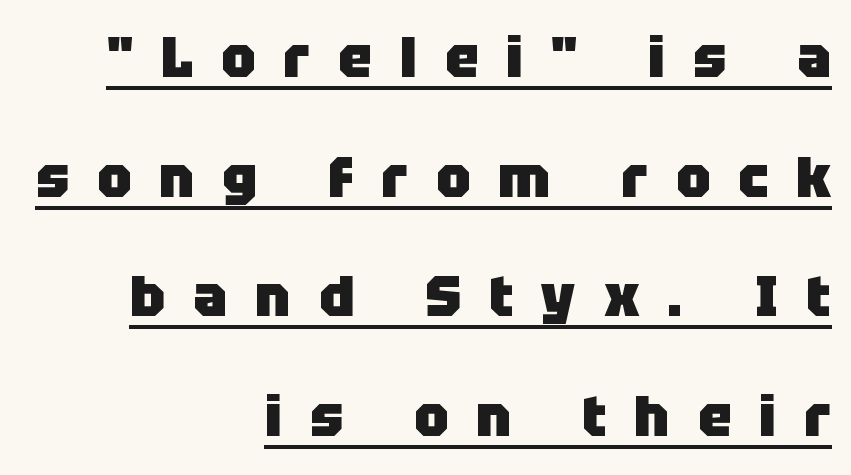
The image shows 57 px heavy sans-serif type, upright; set right-aligned, loose line spacing (2.1x), unusually wide letter spacing (+0.49 em), underlined; low stroke contrast and a large x-height.
